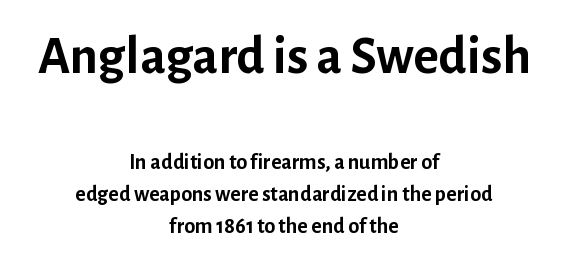
{"serif": "no", "italic": "no", "bold": "yes", "weight": "semibold", "width": "normal", "stroke_contrast": "low", "x_height": "medium", "monospaced": "no", "underline": "no", "align": "center", "line_spacing": "normal", "line_spacing_ratio": 1.46, "letter_spacing": "normal", "letter_spacing_em": 0.0, "larger_block": "first", "size_ratio": 2.45, "glyph_px": 54}
